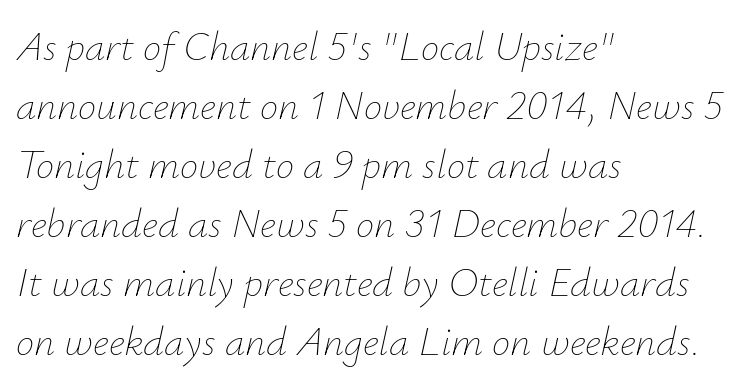
Q: Is the text bold? A: No.
Q: Is the text italic (slanted)? A: Yes, it leans right by about 12 degrees.
Q: Is the text underlined? A: No.
Q: How is the paragraph aligned? A: Left-aligned.
Q: Is the spacing between letters normal or unusually wide? A: Normal.
Q: Is the spacing between lines tight, normal or loose? A: Normal.
Q: Width (condensed, normal, or wide)? A: Normal.
Q: Stroke contrast? A: Low.
Q: x-height? A: Small.
Q: Monospaced? A: No.
